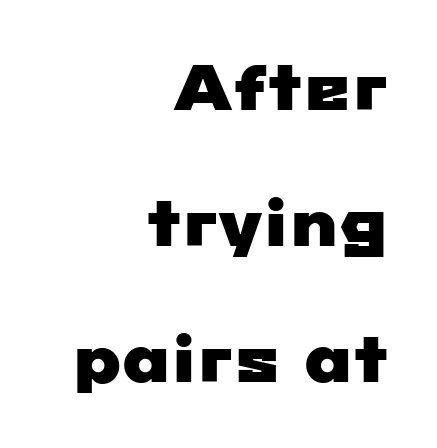
The image shows 63 px wide sans-serif type; set right-aligned, loose line spacing (2.16x), normal letter spacing, not underlined; low stroke contrast and a medium x-height.
